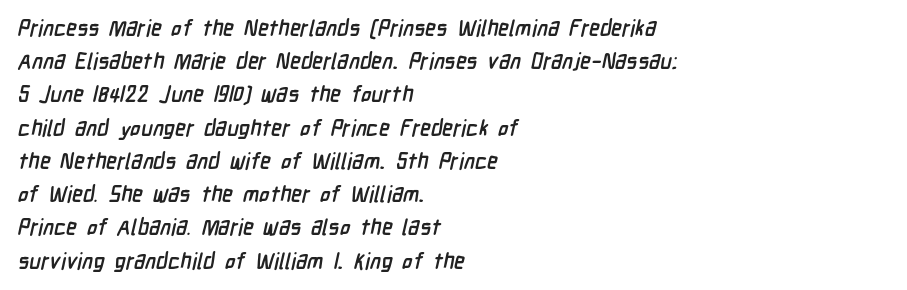
{"bold": "yes", "underline": "no", "align": "left", "line_spacing": "normal", "line_spacing_ratio": 1.51, "letter_spacing": "normal", "letter_spacing_em": 0.0, "glyph_px": 22}
